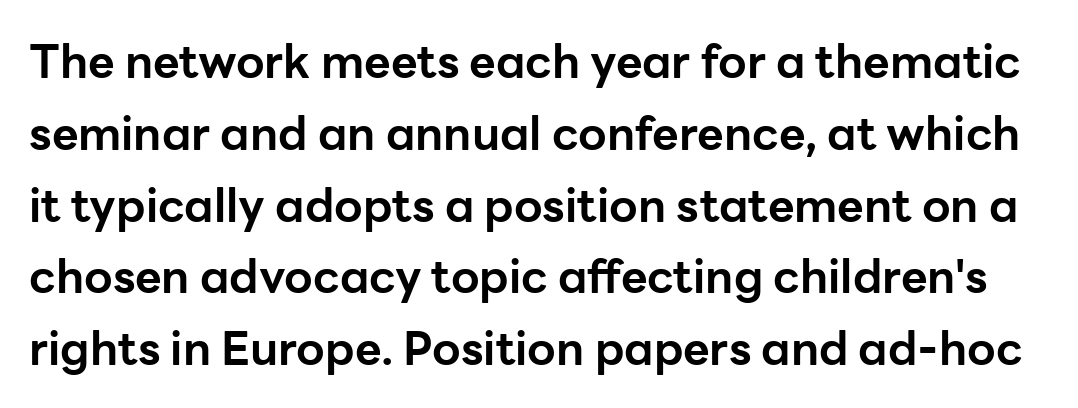
Think of a printed novel: that variable character pitch is what you see here. In terms of leading, this rendering sits right in the middle. The axis of the letterforms is exactly vertical. Nothing sits at the stroke ends, so this counts as sans-serif. Letter spacing: default. Any mark beneath the type? The region is blank.
